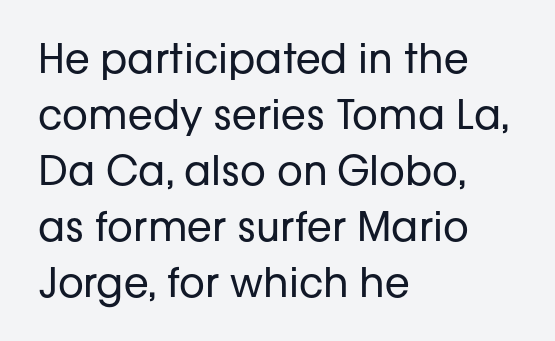
The image shows 40 px regular-weight sans-serif type, upright; set left-aligned, normal line spacing (1.4x), normal letter spacing, not underlined; low stroke contrast and a medium x-height.
